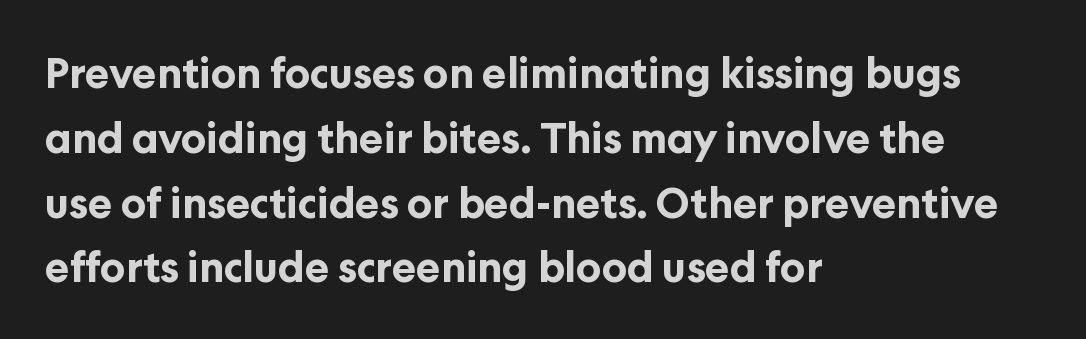
This rendering features lettering with no underline. Here the designer chose a conventional face with non-uniform glyph widths. The letterforms sit shoulder to shoulder at normal distance. The passage is arranged the way most books set body copy — flush left.
